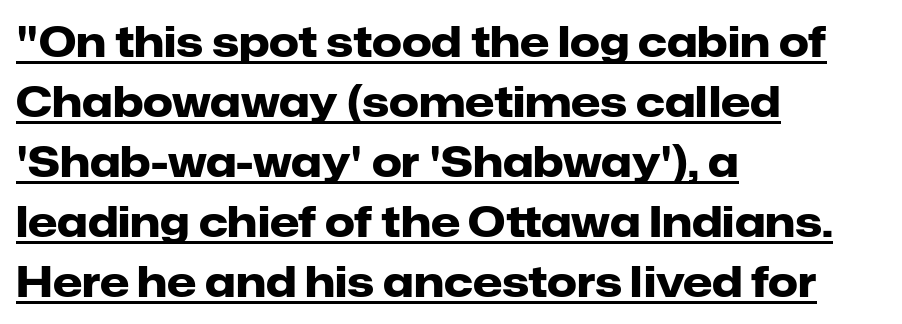
Serifs: no, the terminals of the letterforms are clean. If you drew a line through each stem, it would be perfectly vertical. The setting favours the left margin, as ordinary paragraphs usually do. Here the glyphs are tracked normally, forming tight word shapes. A full-strength bold gives these letters their thick strokes.
